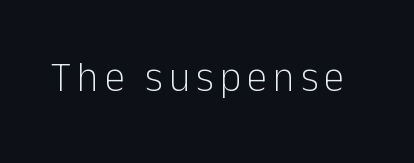
Q: Is the text bold? A: No.
Q: Is the text italic (slanted)? A: No, it is upright.
Q: Is the typeface a serif or a sans-serif typeface? A: Sans-serif.
Q: Is the text underlined? A: No.
Q: Width (condensed, normal, or wide)? A: Normal.
Q: Stroke contrast? A: Low.
Q: x-height? A: Medium.
Q: Monospaced? A: No.
